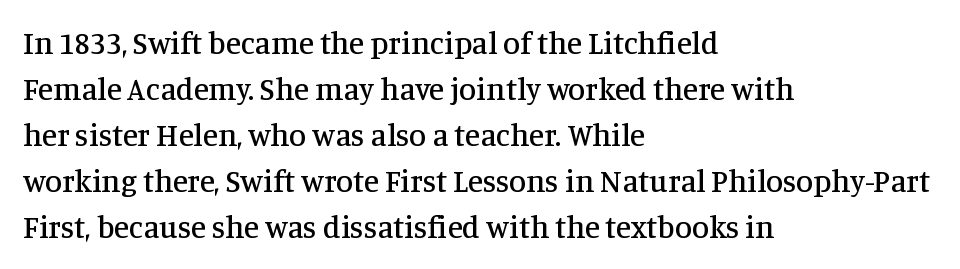
This rendering employs a face with finishing strokes, i.e., a serif. Observe the ordinary spacing: letters are neighbours, not strangers. The line-height multiplier appears to be the usual default. The paragraph shown leans on its left margin. Varying glyph widths throughout — classic text-font behaviour. The baseline area is clear.
